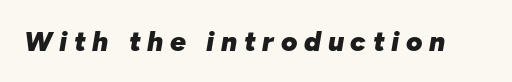
Q: Is the text bold? A: Yes.
Q: Is the text italic (slanted)? A: Yes, it leans right by about 10 degrees.
Q: Is the text underlined? A: No.
Q: Is the spacing between letters normal or unusually wide? A: Unusually wide.
Q: Width (condensed, normal, or wide)? A: Normal.
Q: Stroke contrast? A: Low.
Q: x-height? A: Medium.
Q: Monospaced? A: No.
